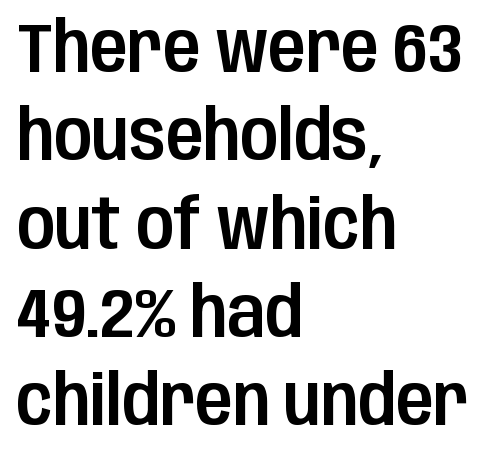
Q: Is the text italic (slanted)? A: No, it is upright.
Q: Is the typeface a serif or a sans-serif typeface? A: Sans-serif.
Q: Is the text underlined? A: No.
Q: How is the paragraph aligned? A: Left-aligned.
Q: Is the spacing between letters normal or unusually wide? A: Normal.
Q: Is the spacing between lines tight, normal or loose? A: Normal.
Q: Width (condensed, normal, or wide)? A: Condensed.
Q: Stroke contrast? A: Low.
Q: x-height? A: Large.
Q: Monospaced? A: No.
